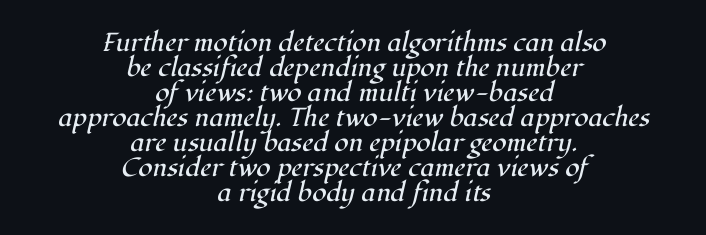
Q: Is the text bold? A: No.
Q: Is the text italic (slanted)? A: Yes, it leans right by about 12 degrees.
Q: Is the text underlined? A: No.
Q: How is the paragraph aligned? A: Centered.
Q: Is the spacing between letters normal or unusually wide? A: Normal.
Q: Is the spacing between lines tight, normal or loose? A: Tight.
